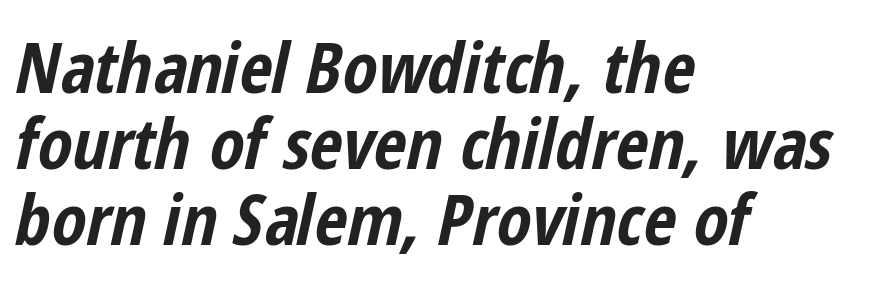
{"italic": "yes", "lean": "right", "slant_degrees": 12, "bold": "yes", "weight": "bold", "width": "condensed", "stroke_contrast": "low", "x_height": "medium", "monospaced": "no", "underline": "no", "align": "left", "line_spacing": "tight", "line_spacing_ratio": 1.07, "letter_spacing": "normal", "letter_spacing_em": 0.0, "glyph_px": 71}
